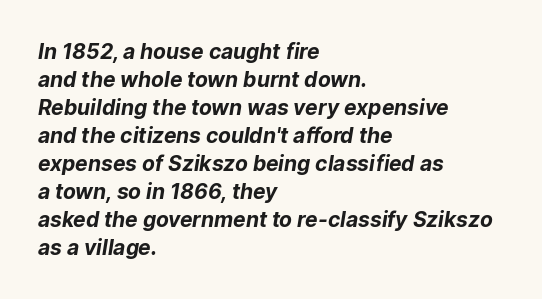
Short and long lines alike share a common starting point at left. Every letter is thick-stroked: bold, no question. Interline gaps are of average width in this sample. Quick note: underline off.
